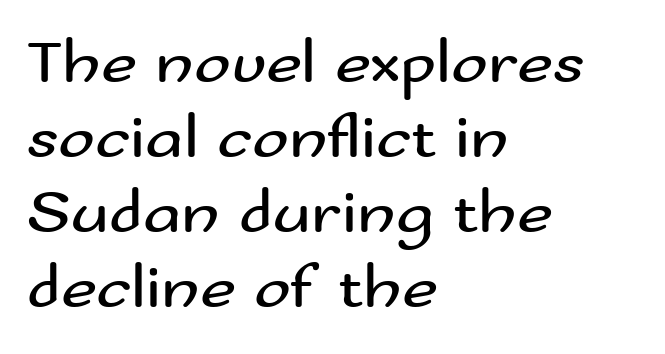
Q: Is the text bold? A: No.
Q: Is the text italic (slanted)? A: No, it is upright.
Q: Is the typeface a serif or a sans-serif typeface? A: Sans-serif.
Q: Is the text underlined? A: No.
Q: How is the paragraph aligned? A: Left-aligned.
Q: Is the spacing between letters normal or unusually wide? A: Normal.
Q: Width (condensed, normal, or wide)? A: Wide.
Q: Stroke contrast? A: Medium.
Q: x-height? A: Small.
Q: Monospaced? A: No.
